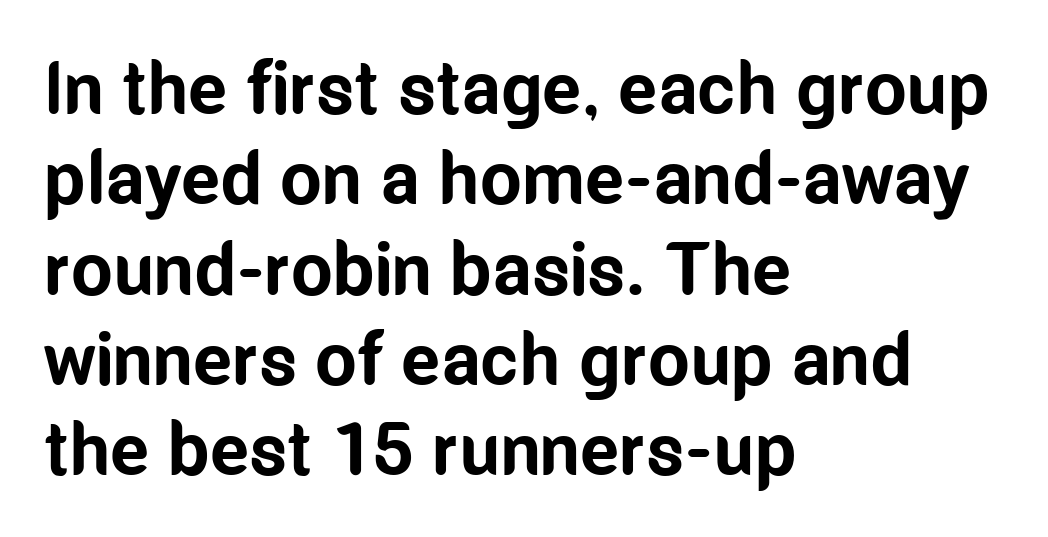
Thick stems and heavy bowls — unmistakably bold. Alignment: flush left. Words appear dense and cohesive because spacing is normal. This rendering features lettering with no underline.
